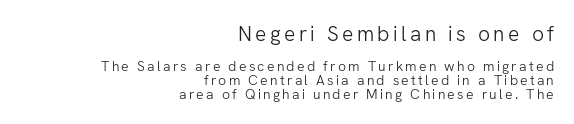
No extra ink here — the face is not bold. Lines of text with bare space underneath. This rendering uses right alignment, leaving the left contour irregular. The block of text is dense from top to bottom, with scant space between rows.
